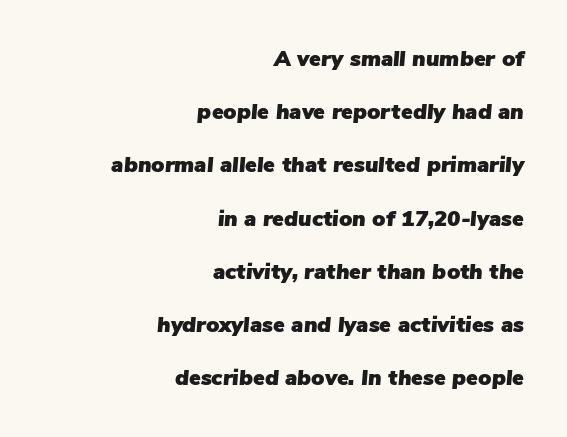
A typesetter would mark this as italic. The rendering keeps characters at their native spacing. Descenders hang freely into open space. One glance says open: line gaps are wider than usual.
